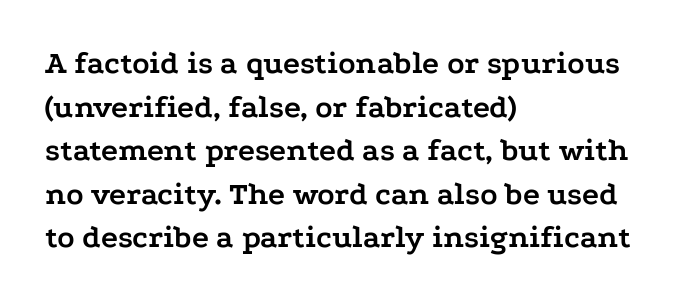
{"serif": "yes", "italic": "no", "bold": "yes", "weight": "semibold", "width": "wide", "stroke_contrast": "low", "x_height": "medium", "monospaced": "no", "underline": "no", "align": "left", "line_spacing": "normal", "line_spacing_ratio": 1.36, "letter_spacing": "normal", "letter_spacing_em": 0.0, "glyph_px": 32}
